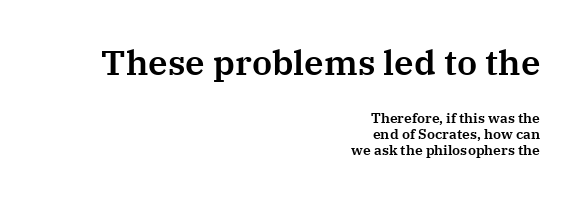
The text was rendered using a seriffed face with decorative stroke endings. Layout note: lines flush right. Here the first block reads like a headline and the second like body copy. Words appear dense and cohesive because spacing is normal.
